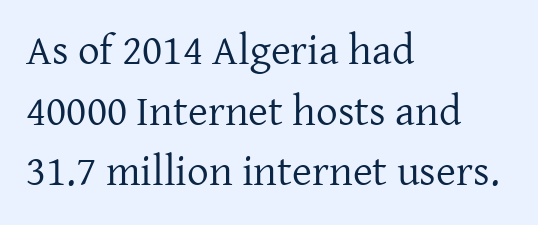
The image shows 43 px regular-weight serif type, upright; set left-aligned, normal line spacing (1.41x), normal letter spacing, not underlined; low stroke contrast and a medium x-height.
